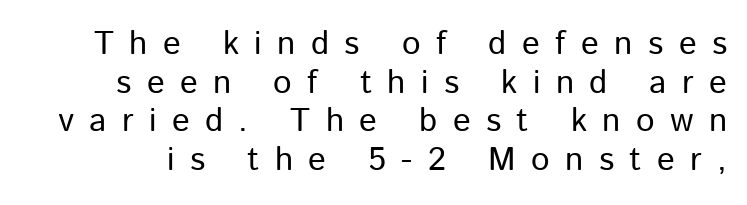
Q: Is the text bold? A: No.
Q: Is the text italic (slanted)? A: No, it is upright.
Q: Is the typeface a serif or a sans-serif typeface? A: Sans-serif.
Q: Is the text underlined? A: No.
Q: Is the spacing between letters normal or unusually wide? A: Unusually wide.
Q: Width (condensed, normal, or wide)? A: Normal.
Q: Stroke contrast? A: Low.
Q: x-height? A: Medium.
Q: Monospaced? A: No.
